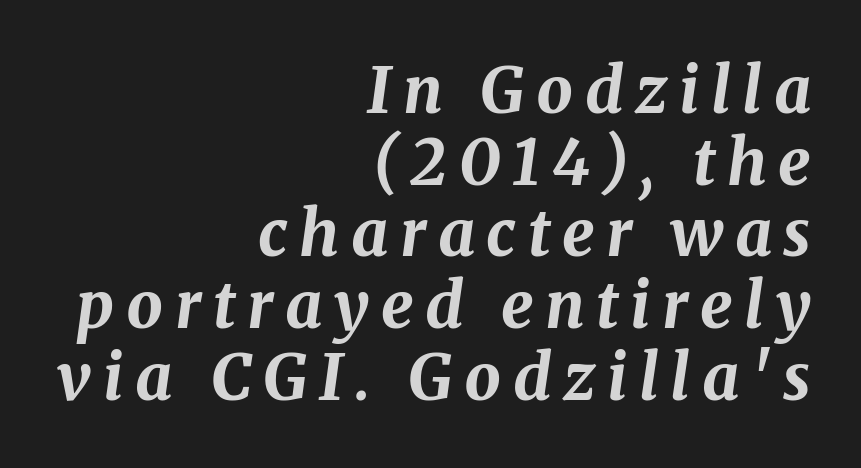
Typographic density is high because the face is bold. Check under the words: just untouched page. Character widths vary here, with narrow letters taking less room than wide ones. Every row of glyphs terminates at an identical x-position on the right.
